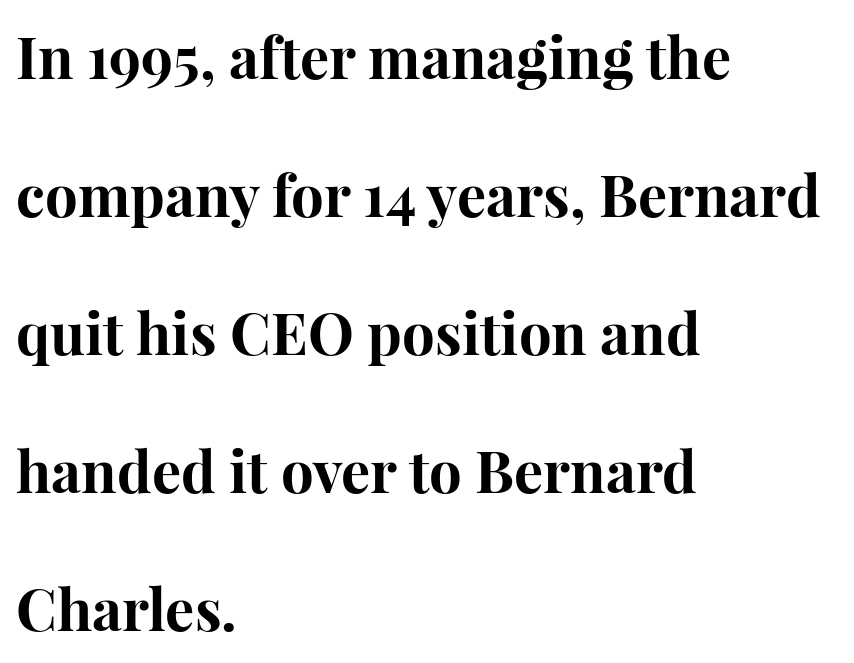
The image shows 58 px bold serif type, upright; set left-aligned, loose line spacing (2.38x), normal letter spacing, not underlined; high stroke contrast and a medium x-height.
